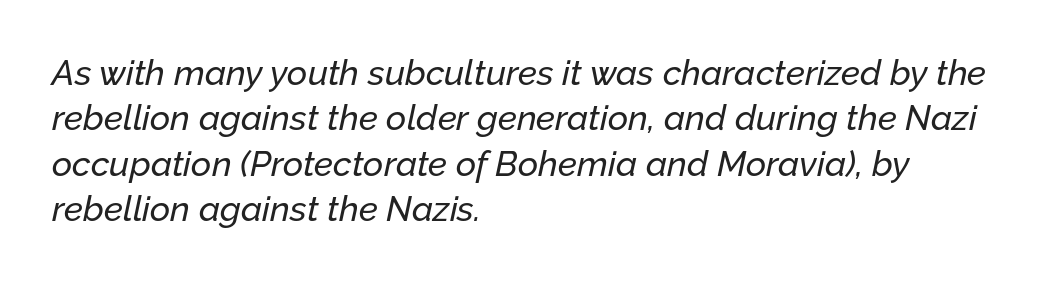
{"italic": "yes", "lean": "right", "slant_degrees": 12, "width": "normal", "stroke_contrast": "low", "x_height": "medium", "monospaced": "no", "underline": "no", "align": "left", "line_spacing": "normal", "line_spacing_ratio": 1.3, "letter_spacing": "normal", "letter_spacing_em": 0.0, "glyph_px": 35}
